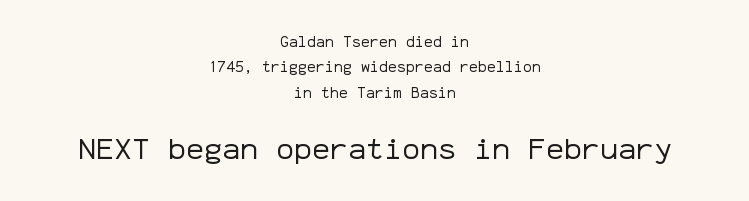
{"serif": "no", "italic": "no", "bold": "no", "weight": "regular", "width": "normal", "stroke_contrast": "low", "x_height": "medium", "monospaced": "yes", "underline": "no", "align": "center", "line_spacing": "normal", "line_spacing_ratio": 1.69, "letter_spacing": "normal", "letter_spacing_em": 0.0, "larger_block": "second", "size_ratio": 2.0, "glyph_px": 30}
